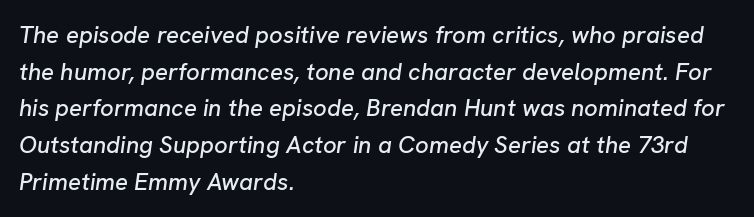
Slanted lettering throughout. A typesetter would call this zero additional tracking. Vertical spacing — default. Type without underlining.
